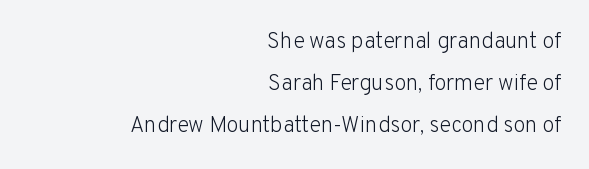
The image shows 22 px text type, upright; set right-aligned, loose line spacing (1.9x), normal letter spacing, not underlined.
